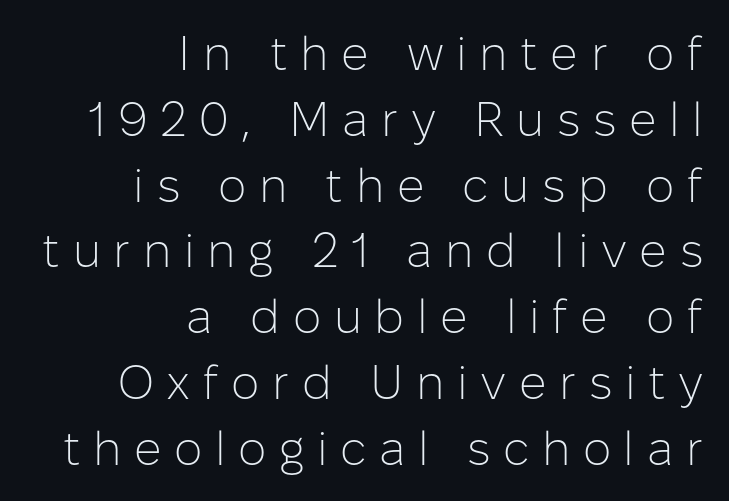
{"serif": "no", "italic": "no", "bold": "no", "weight": "light", "width": "normal", "stroke_contrast": "low", "x_height": "medium", "monospaced": "no", "underline": "no", "align": "right", "line_spacing": "normal", "line_spacing_ratio": 1.37, "letter_spacing": "wide", "letter_spacing_em": 0.26, "glyph_px": 48}
